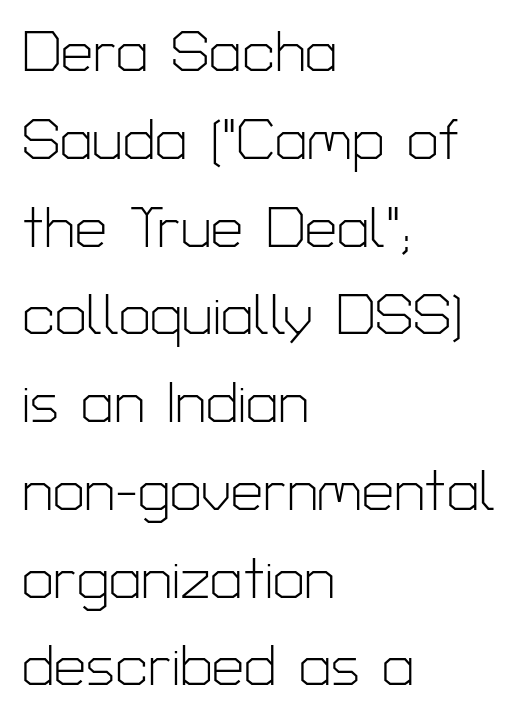
Q: Is the text bold? A: No.
Q: Is the text italic (slanted)? A: No, it is upright.
Q: Is the typeface a serif or a sans-serif typeface? A: Sans-serif.
Q: Is the text underlined? A: No.
Q: How is the paragraph aligned? A: Left-aligned.
Q: Is the spacing between letters normal or unusually wide? A: Normal.
Q: Is the spacing between lines tight, normal or loose? A: Normal.
Q: Width (condensed, normal, or wide)? A: Normal.
Q: Stroke contrast? A: Low.
Q: x-height? A: Medium.
Q: Monospaced? A: No.
